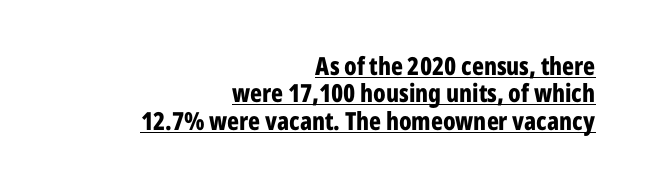
{"italic": "no", "bold": "yes", "underline": "yes", "align": "right", "line_spacing": "tight", "line_spacing_ratio": 1.1, "letter_spacing": "normal", "letter_spacing_em": 0.0, "glyph_px": 25}
